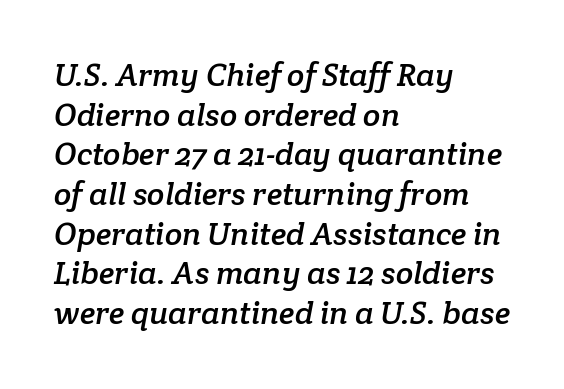
Q: Is the typeface a serif or a sans-serif typeface? A: Serif.
Q: Is the text underlined? A: No.
Q: How is the paragraph aligned? A: Left-aligned.
Q: Is the spacing between letters normal or unusually wide? A: Normal.
Q: Width (condensed, normal, or wide)? A: Normal.
Q: Stroke contrast? A: Low.
Q: x-height? A: Medium.
Q: Monospaced? A: No.
